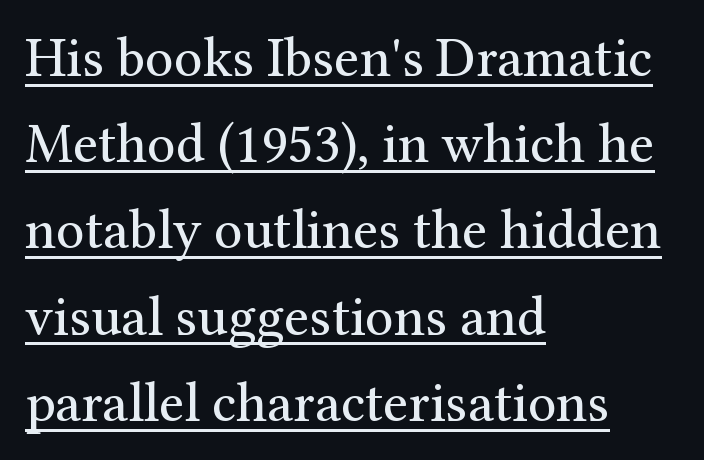
The letters sit at their default tracking, neither squeezed nor spread. On a weight scale, this lands at 450 or below. A typesetter would label this face a serif. Horizontal bands of white between lines are of average thickness. What decoration does the sample have? An underline. Posture: upright roman.
